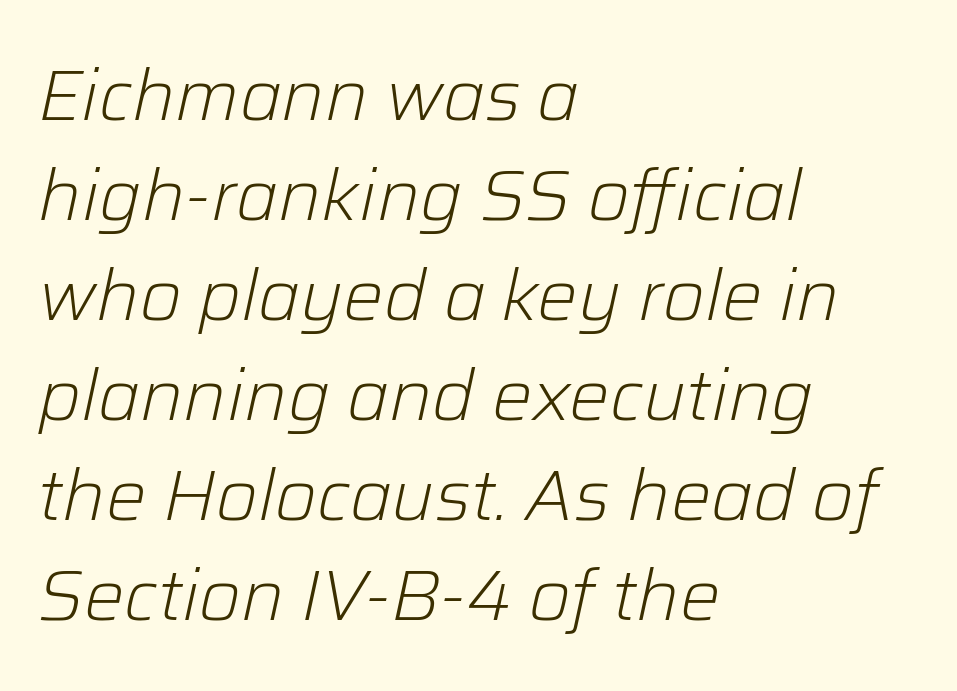
The image shows 72 px light type, italic (leaning right); set left-aligned, normal line spacing (1.39x), normal letter spacing, not underlined; low stroke contrast and a medium x-height.
